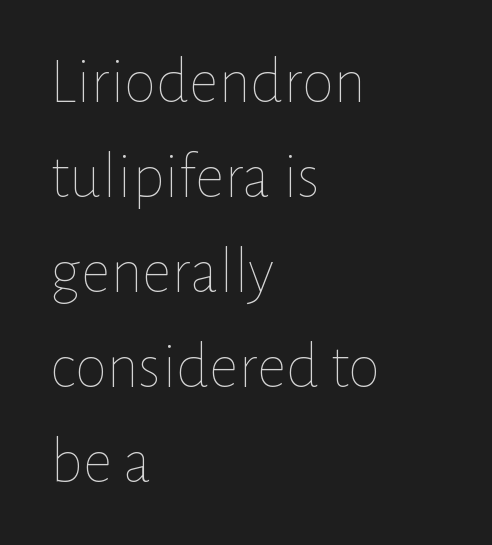
{"italic": "no", "bold": "no", "weight": "thin", "width": "normal", "stroke_contrast": "low", "x_height": "medium", "monospaced": "no", "underline": "no", "align": "left", "line_spacing": "normal", "line_spacing_ratio": 1.46, "letter_spacing": "normal", "letter_spacing_em": 0.0, "glyph_px": 65}
